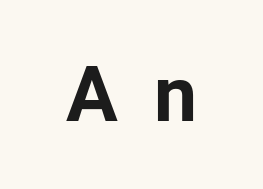
The image shows 77 px bold sans-serif type, upright; set unusually wide letter spacing (+0.46 em), not underlined; low stroke contrast and a medium x-height.
